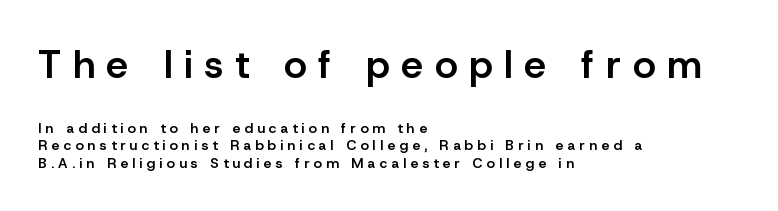
The image shows 39 px semibold sans-serif type, upright; set left-aligned, normal line spacing (1.25x), unusually wide letter spacing (+0.3 em), not underlined; the first (top) block is 2.79x larger; low stroke contrast and a medium x-height.
